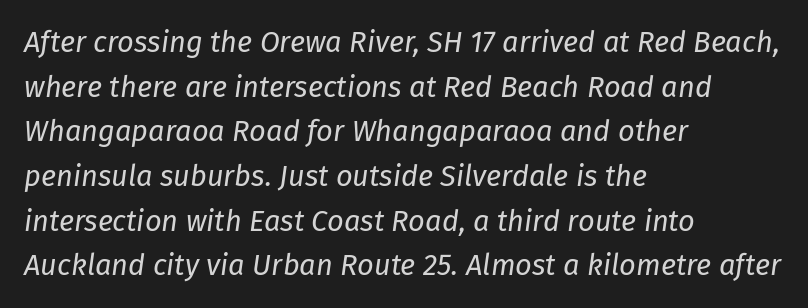
{"italic": "yes", "lean": "right", "slant_degrees": 8, "bold": "no", "weight": "regular", "width": "normal", "stroke_contrast": "low", "x_height": "medium", "monospaced": "no", "underline": "no", "align": "left", "line_spacing": "normal", "line_spacing_ratio": 1.54, "letter_spacing": "normal", "letter_spacing_em": 0.0, "glyph_px": 29}
